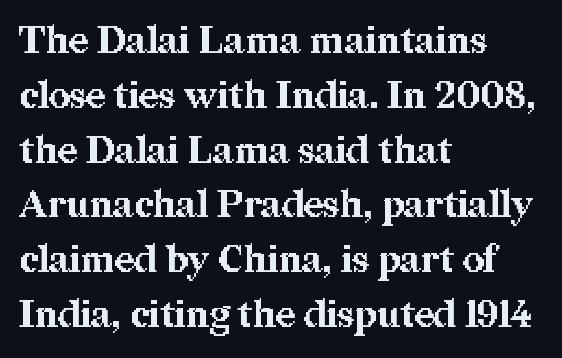
{"serif": "yes", "italic": "no", "bold": "yes", "weight": "bold", "width": "normal", "stroke_contrast": "medium", "x_height": "medium", "monospaced": "no", "underline": "no", "align": "left", "line_spacing": "normal", "line_spacing_ratio": 1.48, "letter_spacing": "normal", "letter_spacing_em": 0.0, "glyph_px": 37}
